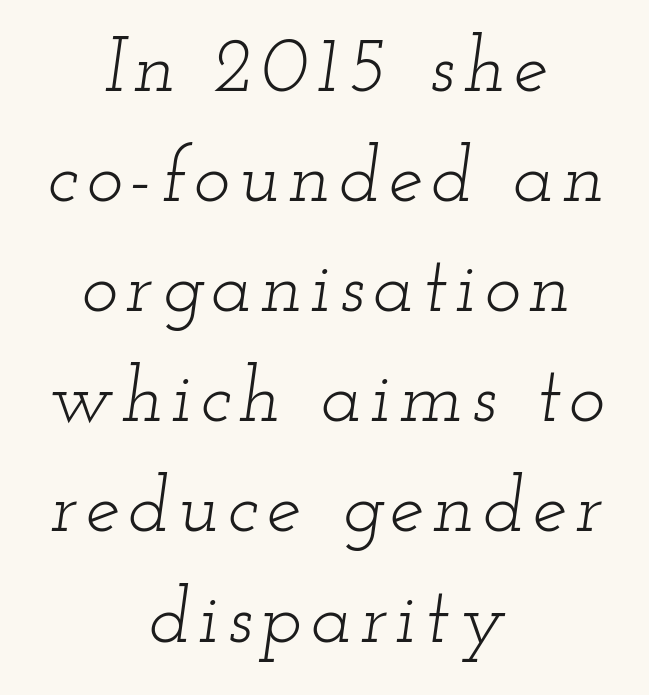
Q: Is the text bold? A: No.
Q: Is the text italic (slanted)? A: Yes, it leans right by about 12 degrees.
Q: Is the typeface a serif or a sans-serif typeface? A: Serif.
Q: Is the text underlined? A: No.
Q: How is the paragraph aligned? A: Centered.
Q: Is the spacing between lines tight, normal or loose? A: Normal.
Q: Width (condensed, normal, or wide)? A: Wide.
Q: Stroke contrast? A: Low.
Q: x-height? A: Small.
Q: Monospaced? A: No.
